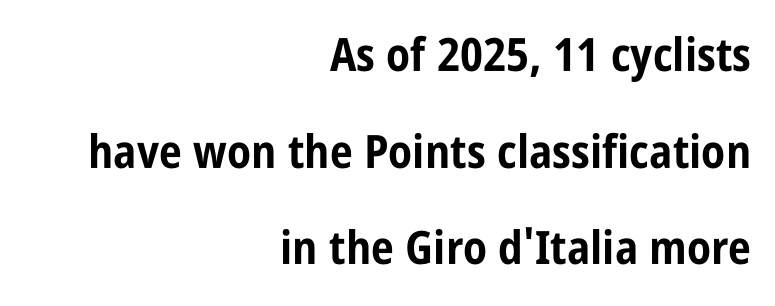
The image shows 46 px bold, condensed sans-serif type, upright; set right-aligned, loose line spacing (2.1x), normal letter spacing, not underlined; low stroke contrast and a large x-height.
